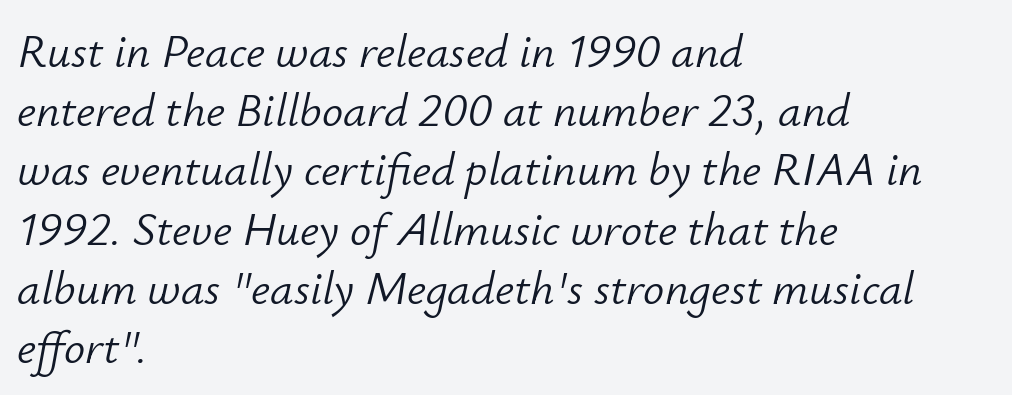
Stems and bowls with no extra thickness — not bold. Tall strokes in this sample are angled rather than plumb. The rendering uses natural spacing where letterforms have individual widths. A typesetter would call this leading conventional body-copy spacing. Nobody drew a line under any word here. Characters follow at the spacing the type designer built in.
